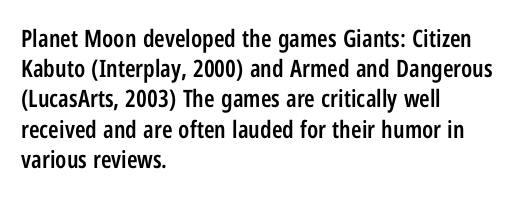
These lines are set flush left with a ragged right edge. Reading down the column, the eye jumps a familiar distance to each next line. The face used here is a semibold: visibly heavier than regular, lighter than bold. The specimen omits any rule beneath the text block's lines. Spacing between characters is what you'd get straight out of the box.
